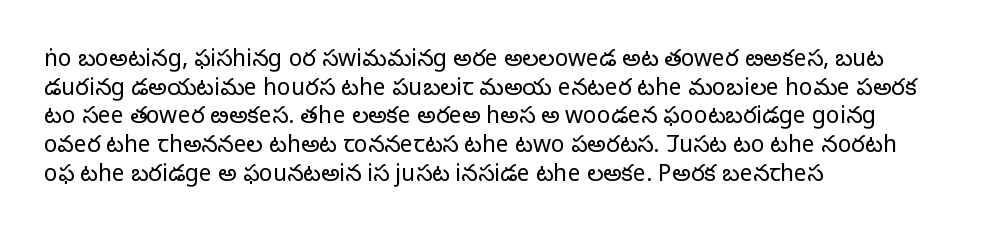
The lines sit at an ordinary, default distance from one another. The text block is weighted toward the left margin, trailing off unevenly rightward. Tracking value appears to be zero — textbook default spacing. Has an underline been added? It has not. Stroke mass is kept to a normal reading level or below.
